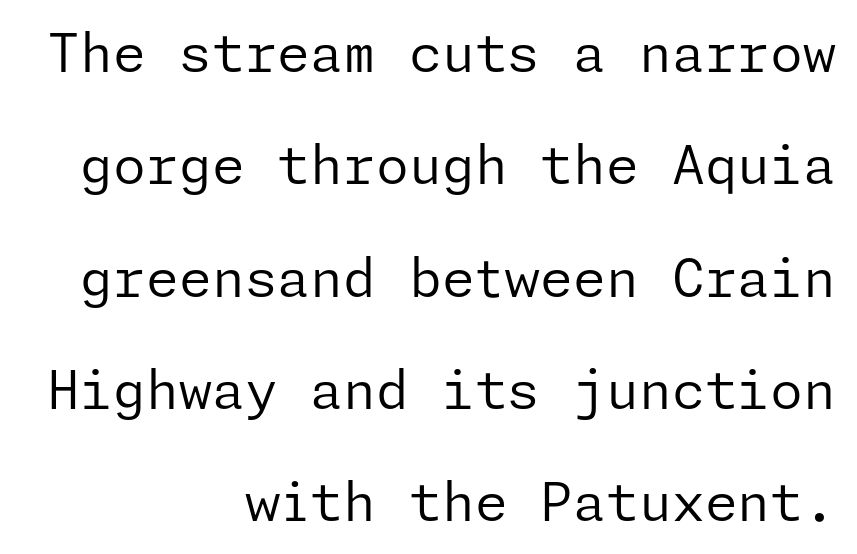
The image shows 53 px regular-weight sans-serif type, upright; set right-aligned, loose line spacing (2.12x), normal letter spacing, not underlined; low stroke contrast and a medium x-height.
